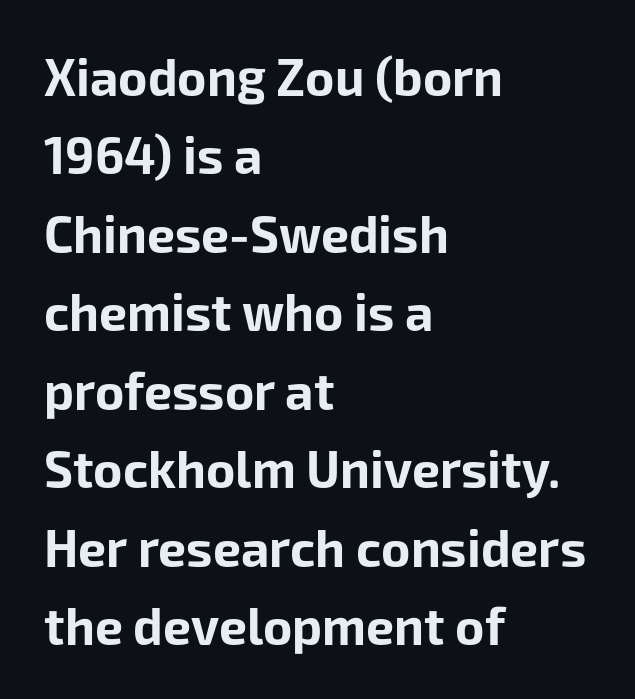
Check under the words: just untouched page. Do the characters align in a grid? No, the font is proportional. Does the weight exceed regular? Yes, all the way to bold. A typesetter would call this leading conventional body-copy spacing. The tracking reads as untouched default to a designer's eye. Check where the strokes stop: nothing finishes them off — pure sans.
